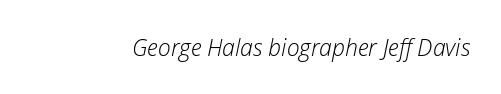
{"italic": "yes", "lean": "right", "slant_degrees": 12, "bold": "no", "underline": "no", "letter_spacing": "normal", "letter_spacing_em": 0.0, "glyph_px": 23}
